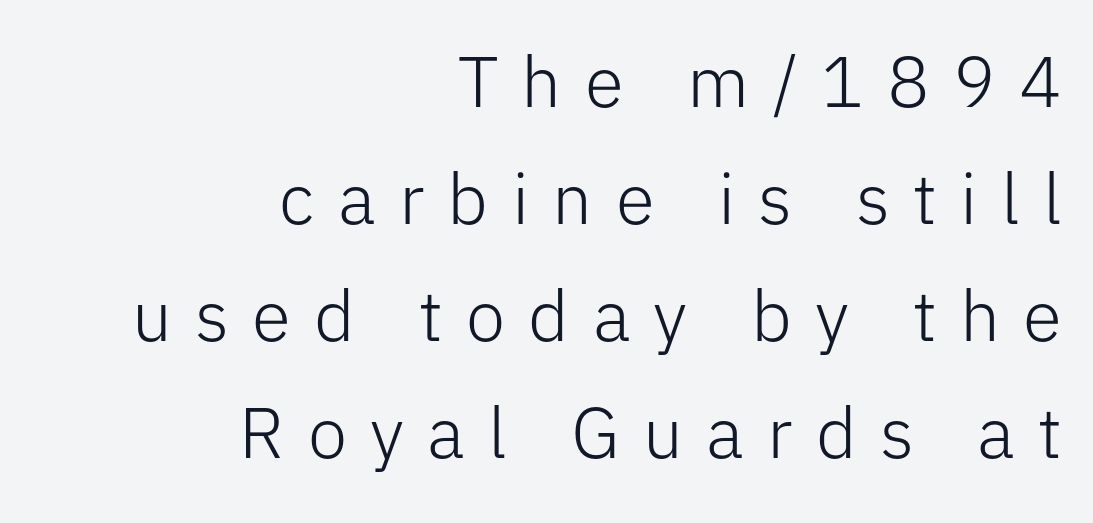
{"serif": "no", "italic": "no", "bold": "no", "weight": "light", "width": "normal", "stroke_contrast": "low", "x_height": "medium", "monospaced": "no", "underline": "no", "align": "right", "line_spacing": "normal", "line_spacing_ratio": 1.65, "letter_spacing": "wide", "letter_spacing_em": 0.33, "glyph_px": 71}
